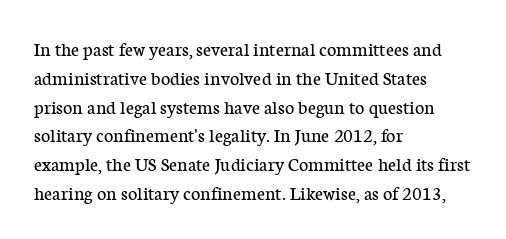
The image shows 20 px text type, upright; set left-aligned, normal line spacing (1.44x), normal letter spacing, not underlined.
